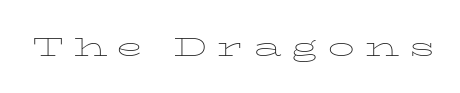
The image shows 27 px text type, upright; set unusually wide letter spacing (+0.35 em), not underlined.
